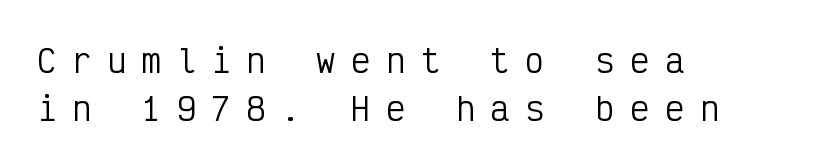
{"serif": "no", "italic": "no", "bold": "no", "weight": "regular", "width": "condensed", "stroke_contrast": "low", "x_height": "medium", "monospaced": "yes", "underline": "no", "align": "left", "line_spacing": "normal", "line_spacing_ratio": 1.49, "letter_spacing": "wide", "letter_spacing_em": 0.49, "glyph_px": 32}
